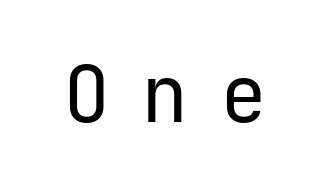
{"serif": "no", "italic": "no", "bold": "no", "weight": "regular", "width": "normal", "stroke_contrast": "low", "x_height": "medium", "monospaced": "yes", "underline": "no", "letter_spacing": "wide", "letter_spacing_em": 0.39, "glyph_px": 79}
